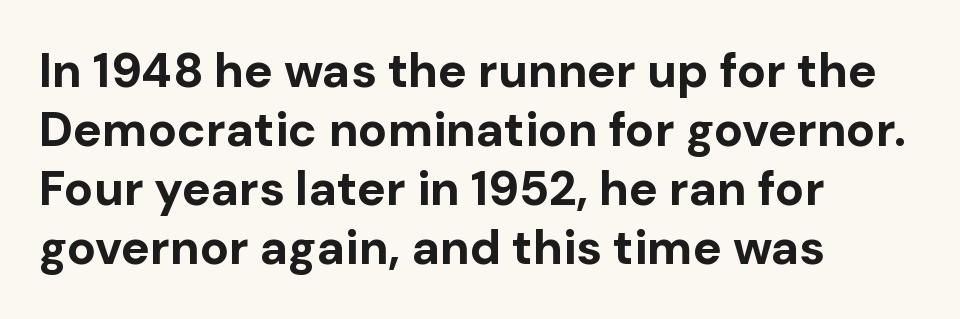
{"serif": "no", "italic": "no", "bold": "yes", "weight": "bold", "width": "normal", "stroke_contrast": "low", "x_height": "medium", "monospaced": "no", "underline": "no", "align": "left", "line_spacing_ratio": 1.23, "letter_spacing": "normal", "letter_spacing_em": 0.0, "glyph_px": 48}
